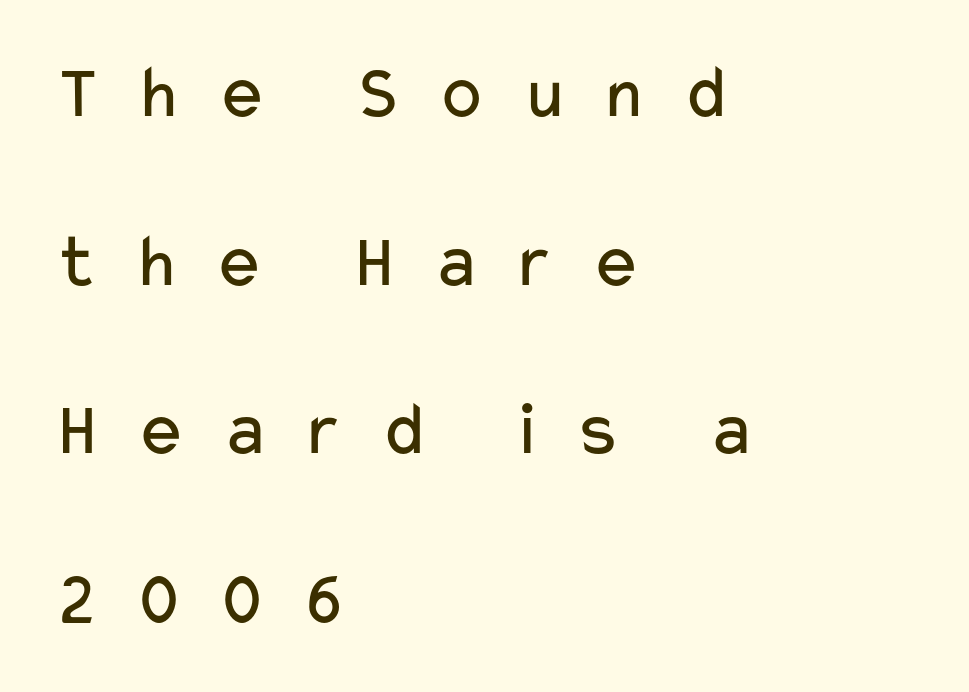
Q: Is the text bold? A: No.
Q: Is the text italic (slanted)? A: No, it is upright.
Q: Is the typeface a serif or a sans-serif typeface? A: Sans-serif.
Q: Is the text underlined? A: No.
Q: How is the paragraph aligned? A: Left-aligned.
Q: Is the spacing between letters normal or unusually wide? A: Unusually wide.
Q: Is the spacing between lines tight, normal or loose? A: Loose.
Q: Width (condensed, normal, or wide)? A: Wide.
Q: Stroke contrast? A: Low.
Q: x-height? A: Medium.
Q: Monospaced? A: No.
